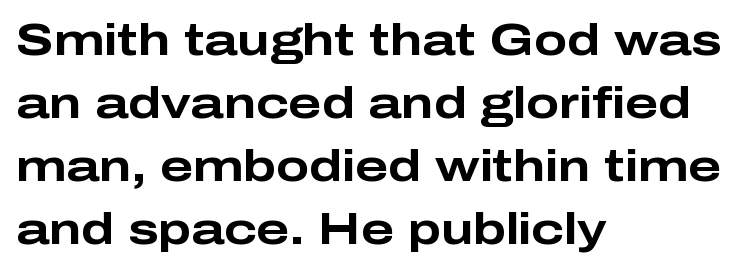
The image shows 44 px bold, wide sans-serif type, upright; set left-aligned, normal line spacing (1.43x), normal letter spacing, not underlined; low stroke contrast and a medium x-height.
